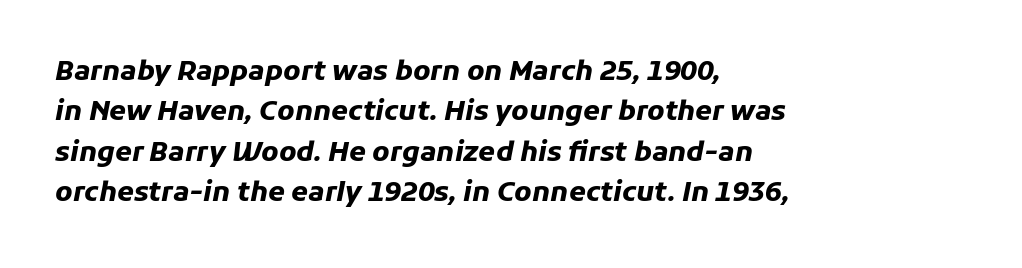
Strokes here are thick enough to call this a true bold. Letters rest on an invisible, unmarked baseline. You could call the tracking neutral — neither tight nor loose. Regarding leading, the lines here are spaced in the standard way. Leftover space on each line is placed entirely after the last word.
